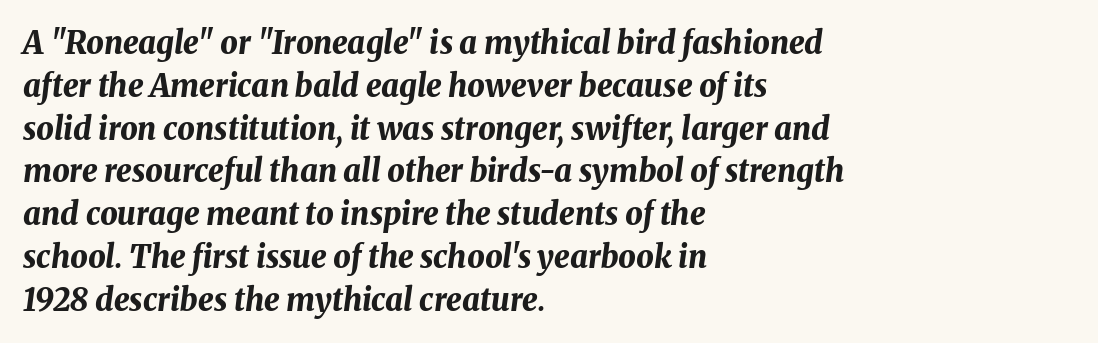
The foot of each line stays bare and open. The typesetter chose a ragged-right arrangement here. The gaps between neighbouring characters are ordinary and unremarkable. Think of a printed novel: that variable character pitch is what you see here. Each glyph is drawn with heavy, bold strokes.
